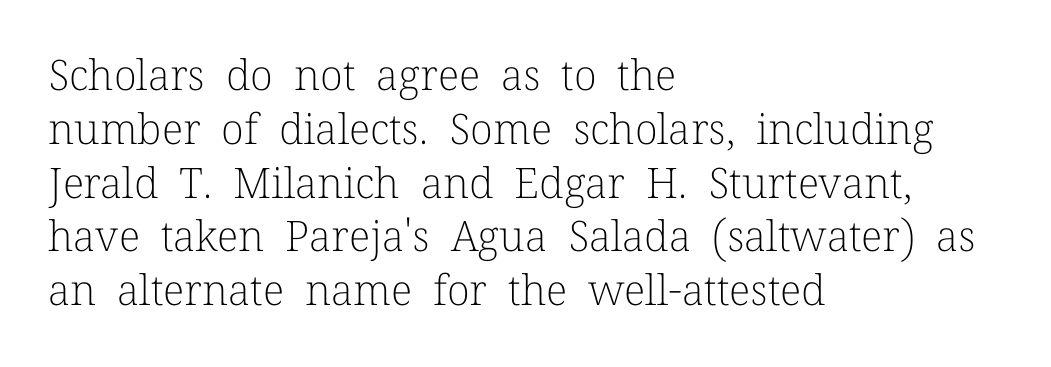
The image shows 42 px light serif type, upright; set left-aligned, normal line spacing (1.28x), normal letter spacing, not underlined; low stroke contrast and a medium x-height.
